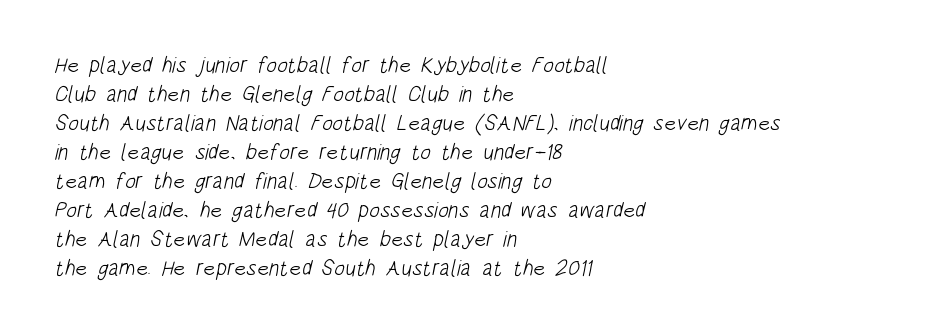
Q: Is the text bold? A: No.
Q: Is the text underlined? A: No.
Q: How is the paragraph aligned? A: Left-aligned.
Q: Is the spacing between letters normal or unusually wide? A: Normal.
Q: Is the spacing between lines tight, normal or loose? A: Normal.
